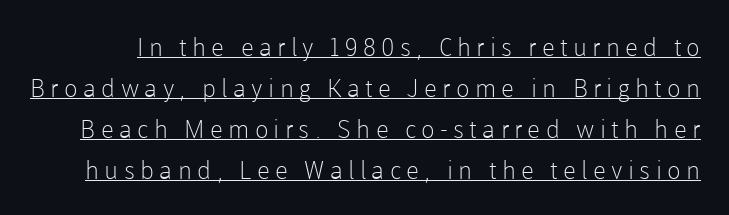
{"italic": "no", "bold": "no", "underline": "yes", "line_spacing": "normal", "line_spacing_ratio": 1.64, "letter_spacing": "wide", "letter_spacing_em": 0.21, "glyph_px": 25}
